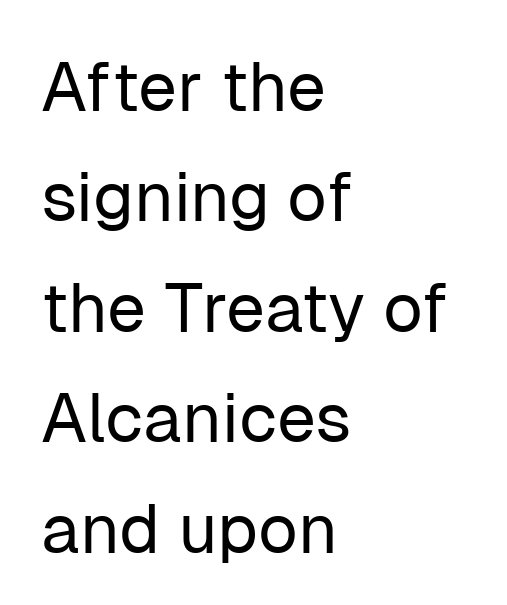
The image shows 69 px regular-weight sans-serif type, upright; set left-aligned, normal line spacing (1.6x), normal letter spacing, not underlined; low stroke contrast and a medium x-height.
